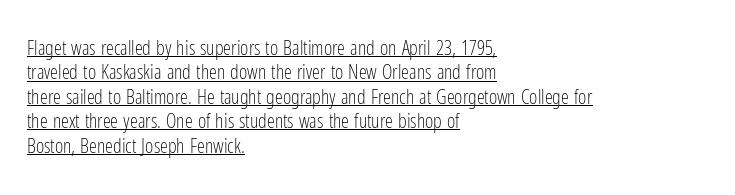
The image shows 20 px text type, upright; set left-aligned, line spacing 1.22x, normal letter spacing, underlined.
